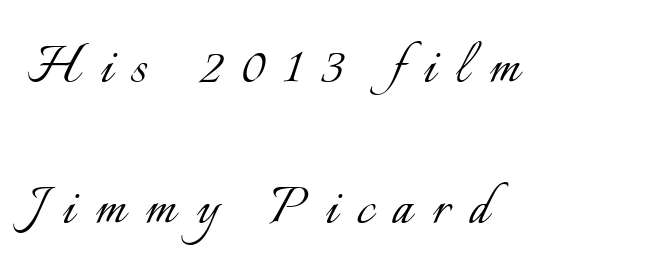
{"bold": "no", "weight": "light", "width": "normal", "stroke_contrast": "low", "x_height": "small", "monospaced": "no", "underline": "no", "align": "left", "line_spacing": "loose", "line_spacing_ratio": 2.13, "letter_spacing": "wide", "letter_spacing_em": 0.3, "glyph_px": 66}
